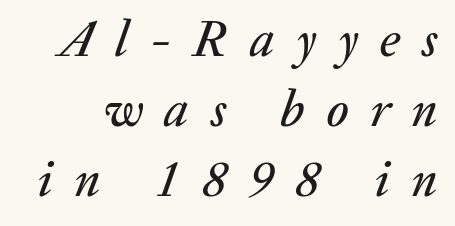
There is plenty of visible air inserted between adjacent glyphs. Looks like regular typesetting: each glyph gets only the width it needs. Italic: yes, the glyphs are oblique. Each row of text sits above clean, open space. Regarding leading, the lines here are spaced in the standard way.
